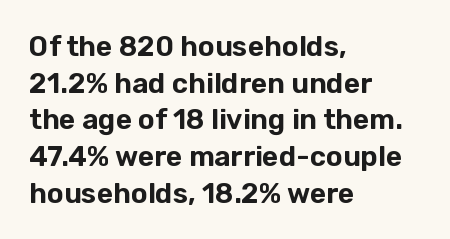
Is there any slant? The stems are plumb. Characters follow at the spacing the type designer built in. This rendering features lettering with no underline. Character widths vary here, with narrow letters taking less room than wide ones. Successive baselines arrive at the customary interval.
